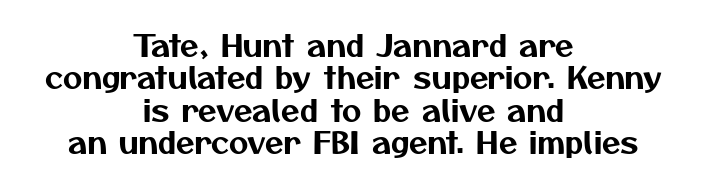
{"serif": "no", "width": "normal", "stroke_contrast": "medium", "x_height": "medium", "monospaced": "no", "underline": "no", "align": "center", "line_spacing": "tight", "line_spacing_ratio": 1.08, "letter_spacing": "normal", "letter_spacing_em": 0.0, "glyph_px": 30}
